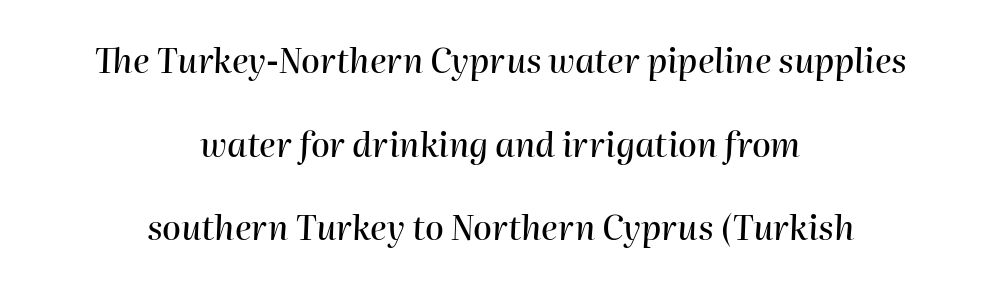
Q: Is the text italic (slanted)? A: Yes, it leans right by about 2 degrees.
Q: Is the text underlined? A: No.
Q: How is the paragraph aligned? A: Centered.
Q: Is the spacing between letters normal or unusually wide? A: Normal.
Q: Is the spacing between lines tight, normal or loose? A: Loose.
Q: Width (condensed, normal, or wide)? A: Normal.
Q: Stroke contrast? A: High.
Q: x-height? A: Medium.
Q: Monospaced? A: No.
